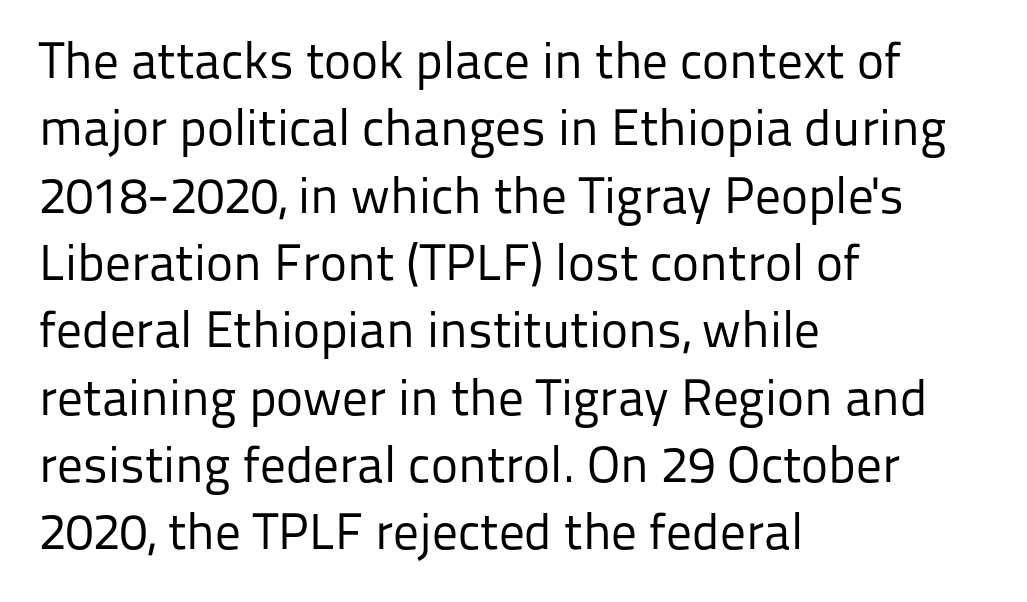
{"serif": "no", "italic": "no", "bold": "no", "weight": "regular", "width": "normal", "stroke_contrast": "low", "x_height": "medium", "monospaced": "no", "underline": "no", "align": "left", "line_spacing": "normal", "line_spacing_ratio": 1.32, "letter_spacing": "normal", "letter_spacing_em": 0.0, "glyph_px": 51}
